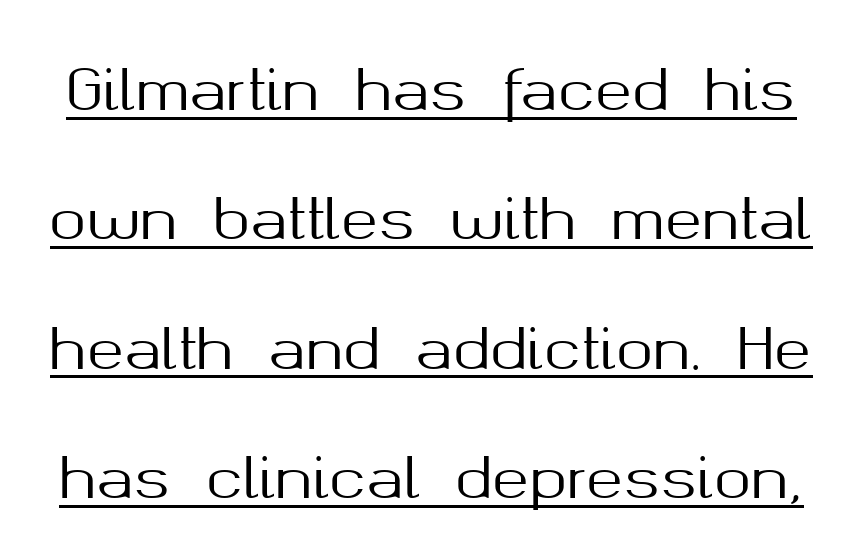
Q: Is the text italic (slanted)? A: No, it is upright.
Q: Is the typeface a serif or a sans-serif typeface? A: Sans-serif.
Q: Is the text underlined? A: Yes.
Q: Is the spacing between letters normal or unusually wide? A: Normal.
Q: Is the spacing between lines tight, normal or loose? A: Loose.
Q: Width (condensed, normal, or wide)? A: Normal.
Q: Stroke contrast? A: Medium.
Q: x-height? A: Medium.
Q: Monospaced? A: No.
